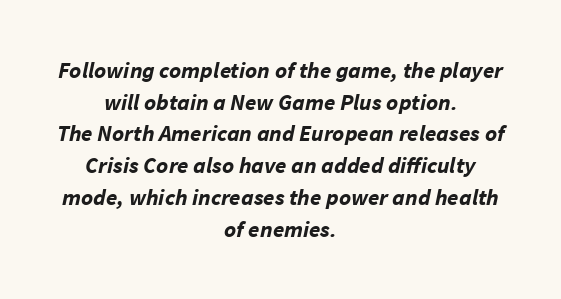
Q: Is the text bold? A: Yes.
Q: Is the text italic (slanted)? A: Yes, it leans right by about 11 degrees.
Q: Is the text underlined? A: No.
Q: How is the paragraph aligned? A: Centered.
Q: Is the spacing between letters normal or unusually wide? A: Normal.
Q: Is the spacing between lines tight, normal or loose? A: Normal.
